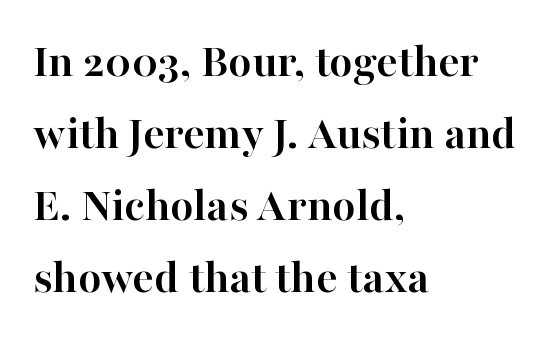
The image shows 48 px semibold serif type, upright; set left-aligned, normal line spacing (1.5x), normal letter spacing, not underlined; high stroke contrast and a medium x-height.
